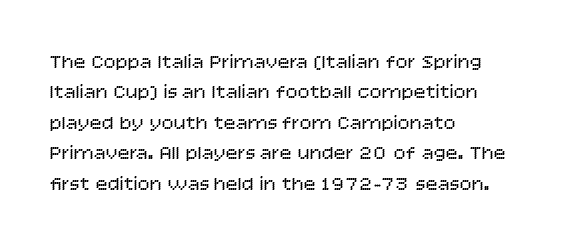
{"italic": "no", "bold": "no", "underline": "no", "align": "left", "line_spacing": "normal", "line_spacing_ratio": 1.52, "letter_spacing": "normal", "letter_spacing_em": 0.0, "glyph_px": 20}
